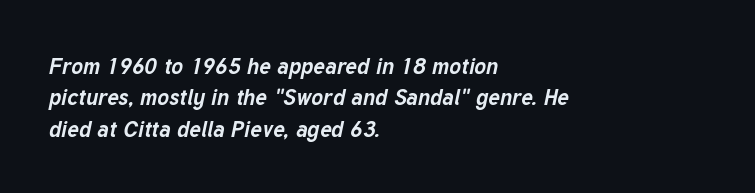
{"italic": "yes", "lean": "right", "slant_degrees": 12, "bold": "yes", "underline": "no", "align": "left", "line_spacing": "normal", "line_spacing_ratio": 1.43, "letter_spacing": "normal", "letter_spacing_em": 0.0, "glyph_px": 22}
